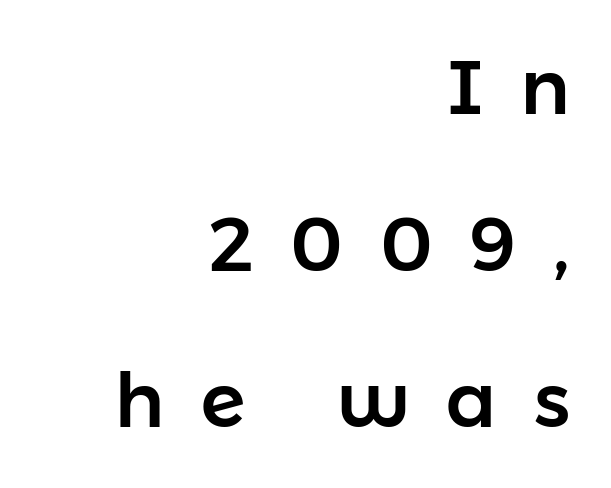
Nothing sits at the stroke ends, so this counts as sans-serif. The space between consecutive lines is lavish. Is this a fixed-width face? No — the glyphs have proportional, varying widths. In terms of letterspacing, this is a distinctly airy, spread setting.
